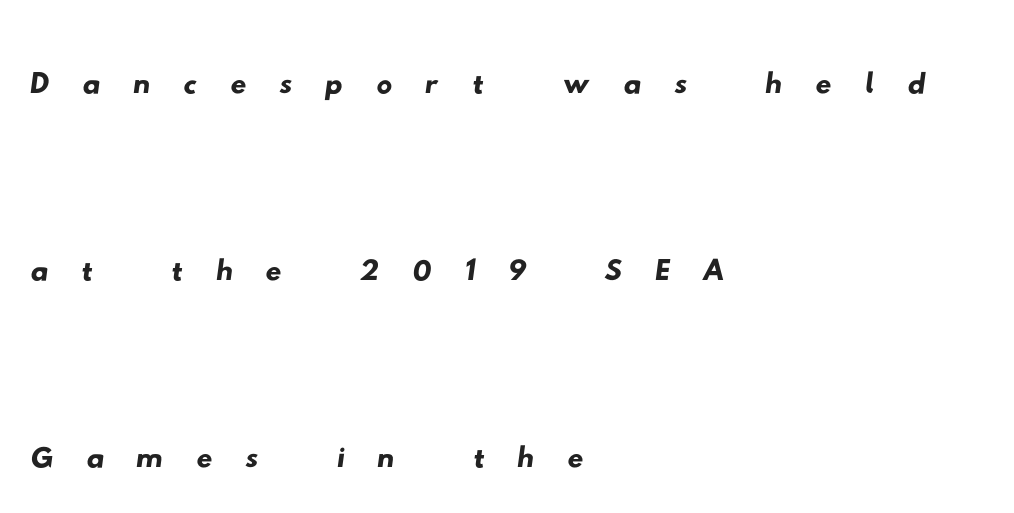
{"serif": "no", "width": "wide", "stroke_contrast": "low", "x_height": "small", "monospaced": "no", "underline": "no", "align": "left", "line_spacing": "loose", "line_spacing_ratio": 2.37, "letter_spacing": "wide", "letter_spacing_em": 0.41, "glyph_px": 79}
